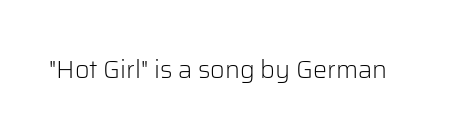
The rendering keeps characters at their native spacing. The font sits on the lighter half of the weight spectrum, regular included. Quick note: underline off. Is there any slant? The stems are plumb.
